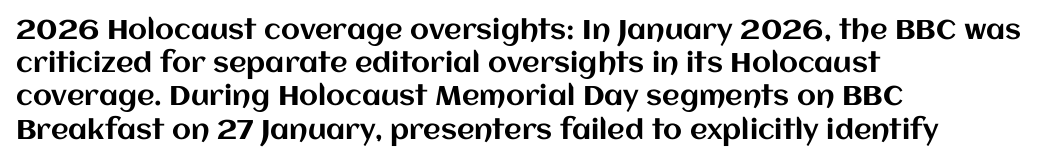
The image shows 27 px text type, upright; set left-aligned, line spacing 1.23x, normal letter spacing, not underlined.
